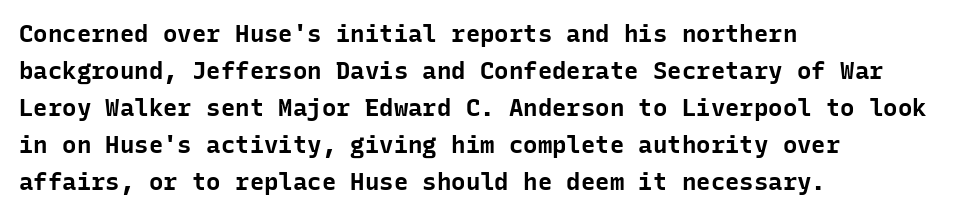
Q: Is the text bold? A: Yes.
Q: Is the text italic (slanted)? A: No, it is upright.
Q: Is the text underlined? A: No.
Q: How is the paragraph aligned? A: Left-aligned.
Q: Is the spacing between letters normal or unusually wide? A: Normal.
Q: Is the spacing between lines tight, normal or loose? A: Normal.
